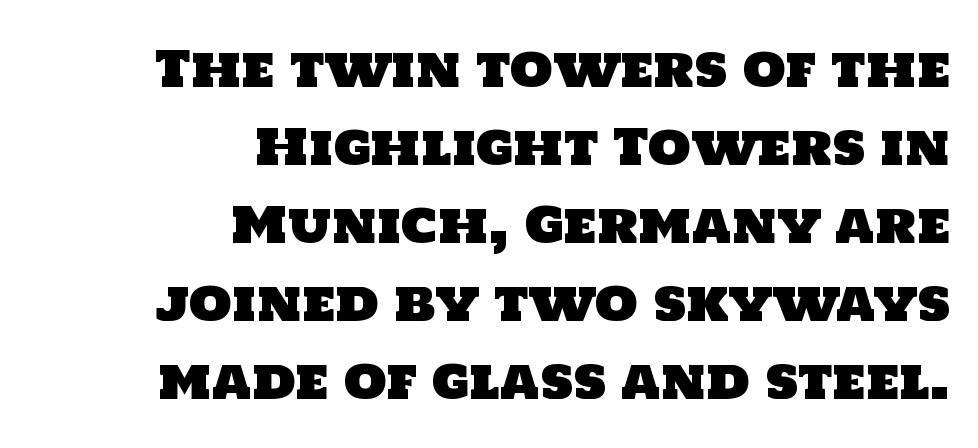
The image shows 49 px sans-serif type; set right-aligned, normal line spacing (1.59x), normal letter spacing, not underlined; low stroke contrast and a large x-height.
